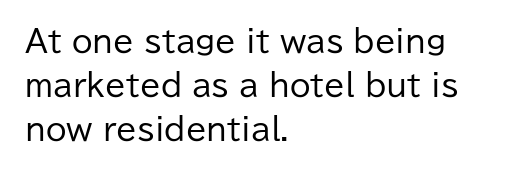
Q: Is the text bold? A: No.
Q: Is the text italic (slanted)? A: No, it is upright.
Q: Is the typeface a serif or a sans-serif typeface? A: Sans-serif.
Q: Is the text underlined? A: No.
Q: How is the paragraph aligned? A: Left-aligned.
Q: Is the spacing between letters normal or unusually wide? A: Normal.
Q: Is the spacing between lines tight, normal or loose? A: Normal.
Q: Width (condensed, normal, or wide)? A: Normal.
Q: Stroke contrast? A: Low.
Q: x-height? A: Medium.
Q: Monospaced? A: No.
